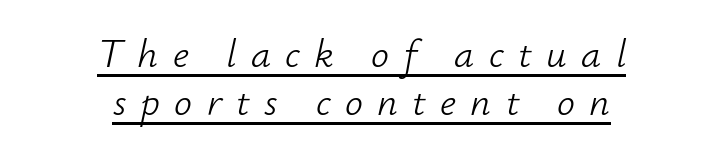
{"italic": "yes", "lean": "right", "slant_degrees": 12, "bold": "no", "weight": "light", "width": "normal", "stroke_contrast": "low", "x_height": "small", "monospaced": "no", "underline": "yes", "align": "center", "line_spacing_ratio": 1.2, "letter_spacing": "wide", "letter_spacing_em": 0.36, "glyph_px": 40}
